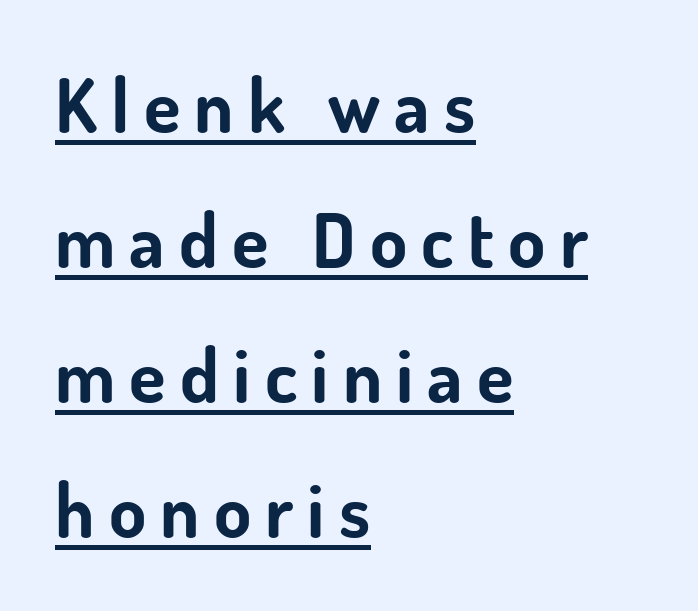
The image shows 75 px bold sans-serif type, upright; set left-aligned, line spacing 1.8x, underlined; low stroke contrast and a small x-height.
